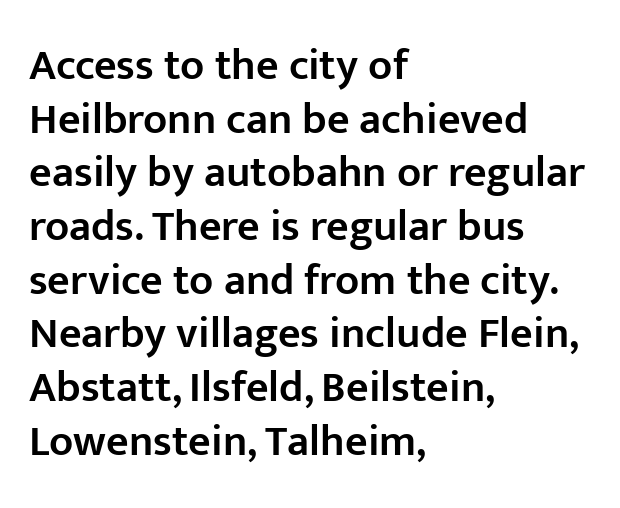
Q: Is the text bold? A: Semi-bold.
Q: Is the text italic (slanted)? A: No, it is upright.
Q: Is the typeface a serif or a sans-serif typeface? A: Sans-serif.
Q: Is the text underlined? A: No.
Q: How is the paragraph aligned? A: Left-aligned.
Q: Is the spacing between letters normal or unusually wide? A: Normal.
Q: Width (condensed, normal, or wide)? A: Normal.
Q: Stroke contrast? A: Low.
Q: x-height? A: Medium.
Q: Monospaced? A: No.
